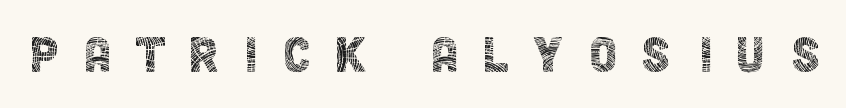
Q: Is the text bold? A: No.
Q: Is the text italic (slanted)? A: No, it is upright.
Q: Is the typeface a serif or a sans-serif typeface? A: Sans-serif.
Q: Is the text underlined? A: No.
Q: Is the spacing between letters normal or unusually wide? A: Unusually wide.
Q: Width (condensed, normal, or wide)? A: Condensed.
Q: x-height? A: Large.
Q: Monospaced? A: No.
